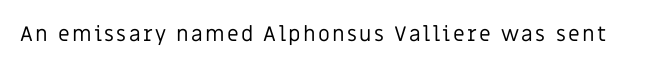
The image shows 21 px text type, upright; set not underlined.
